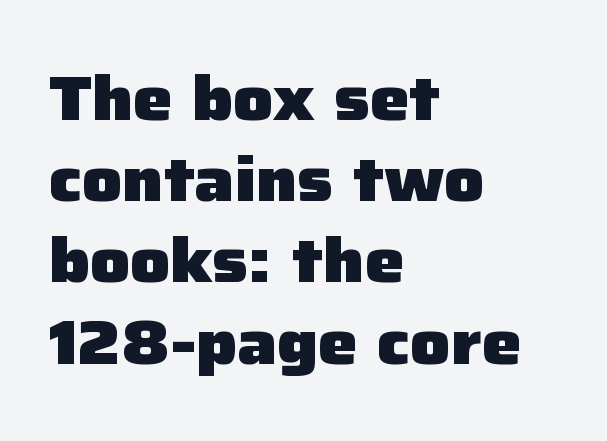
{"serif": "no", "italic": "no", "bold": "yes", "weight": "heavy", "width": "normal", "stroke_contrast": "low", "x_height": "medium", "monospaced": "no", "underline": "no", "align": "left", "line_spacing": "normal", "line_spacing_ratio": 1.31, "letter_spacing": "normal", "letter_spacing_em": 0.0, "glyph_px": 62}
